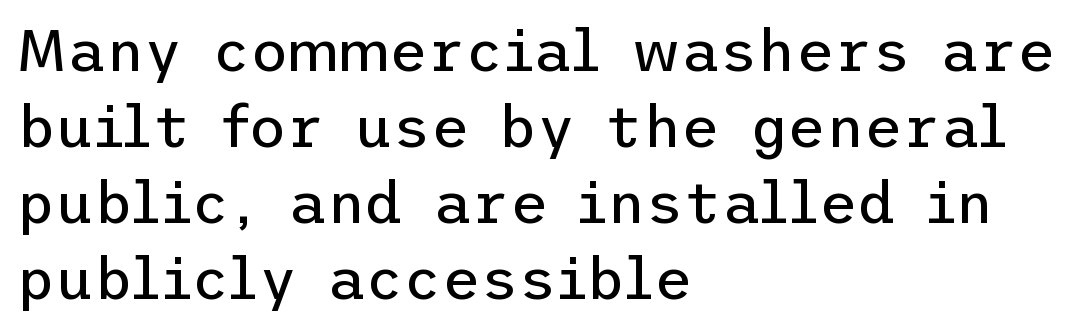
This block has exactly the height ordinary leading produces. Posture: upright roman. Font category for this specimen: sans-serif. Between one letter and the next there's only the usual sliver of space. The paragraph has a hard left edge and a soft right edge. Underline: absent.
